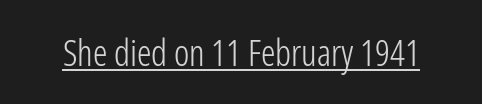
{"serif": "no", "italic": "no", "bold": "no", "weight": "light", "width": "condensed", "stroke_contrast": "low", "x_height": "medium", "monospaced": "no", "underline": "yes", "letter_spacing": "normal", "letter_spacing_em": 0.0, "glyph_px": 36}
